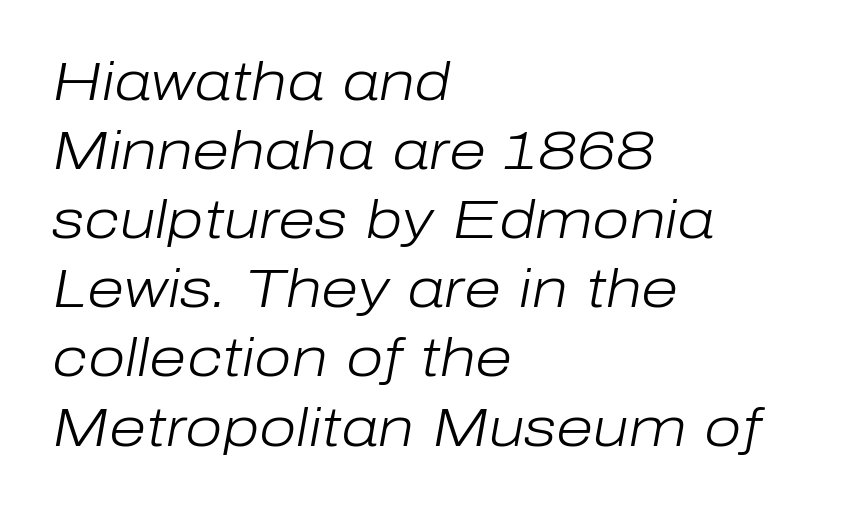
Q: Is the text bold? A: No.
Q: Is the text italic (slanted)? A: Yes, it leans right by about 10 degrees.
Q: Is the text underlined? A: No.
Q: How is the paragraph aligned? A: Left-aligned.
Q: Is the spacing between letters normal or unusually wide? A: Normal.
Q: Is the spacing between lines tight, normal or loose? A: Normal.
Q: Width (condensed, normal, or wide)? A: Normal.
Q: Stroke contrast? A: Low.
Q: x-height? A: Medium.
Q: Monospaced? A: No.
